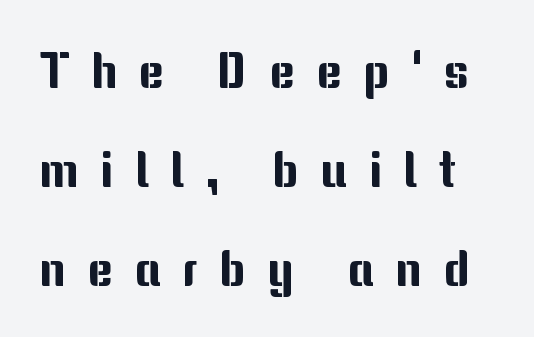
The image shows 49 px sans-serif type, upright; set loose line spacing (2.02x), unusually wide letter spacing (+0.44 em), not underlined; medium stroke contrast and a medium x-height.
